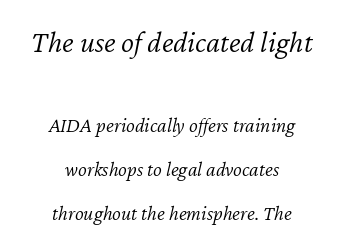
{"italic": "yes", "lean": "right", "slant_degrees": 12, "bold": "no", "weight": "light", "width": "normal", "stroke_contrast": "low", "x_height": "medium", "monospaced": "no", "underline": "no", "align": "center", "line_spacing": "loose", "line_spacing_ratio": 2.08, "letter_spacing": "normal", "letter_spacing_em": 0.0, "larger_block": "first", "size_ratio": 1.48, "glyph_px": 31}
